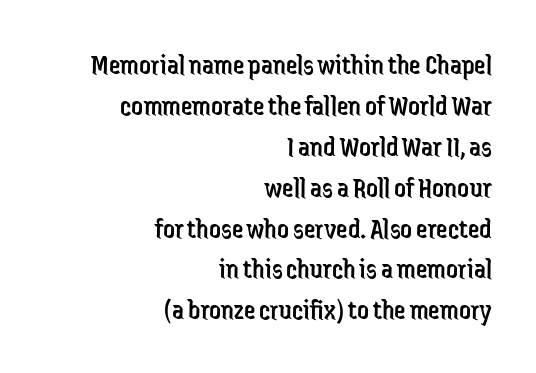
Posture: vertical. Each word holds together tightly as a unit, with standard inter-letter gaps. Each row of text sits above clean, open space. Nope, no serifs anywhere on these letters.
